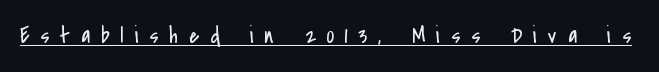
Compared with a typical body face, this is equally light or lighter still. Rendered with straight, roman letterforms. The tracking reads as deliberately expanded to a designer's eye. Students, observe the line beneath the letters — that is underlining.
